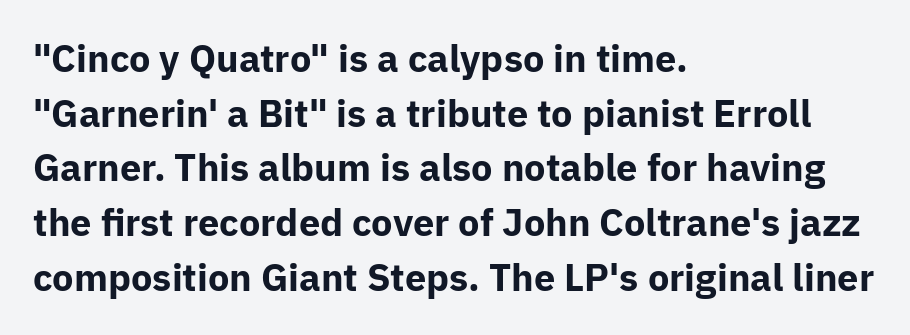
Honestly, there is no underline to notice here at all. Chunky letters — that's bold for sure. Teacher's note: observe the even left margin — that is flush-left alignment. Observe the ordinary spacing: letters are neighbours, not strangers.
